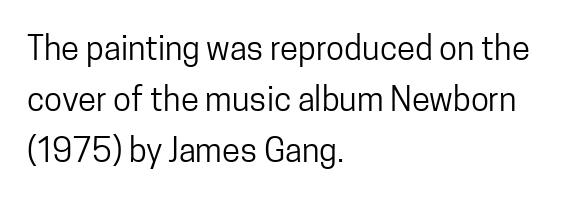
The image shows 33 px regular-weight, condensed sans-serif type, upright; set left-aligned, normal line spacing (1.54x), normal letter spacing, not underlined; low stroke contrast and a medium x-height.
